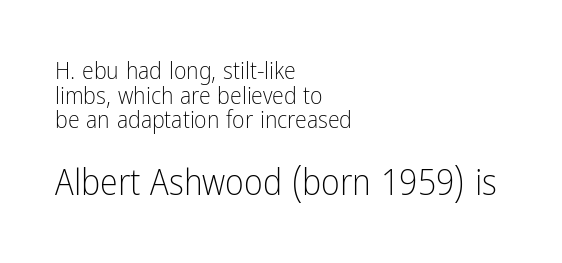
Check the space under the baseline: it is left empty. This sample uses a sans-serif face. In this sample the second text group is rendered at the bigger scale. The letters stand straight up with perfectly vertical stems.
